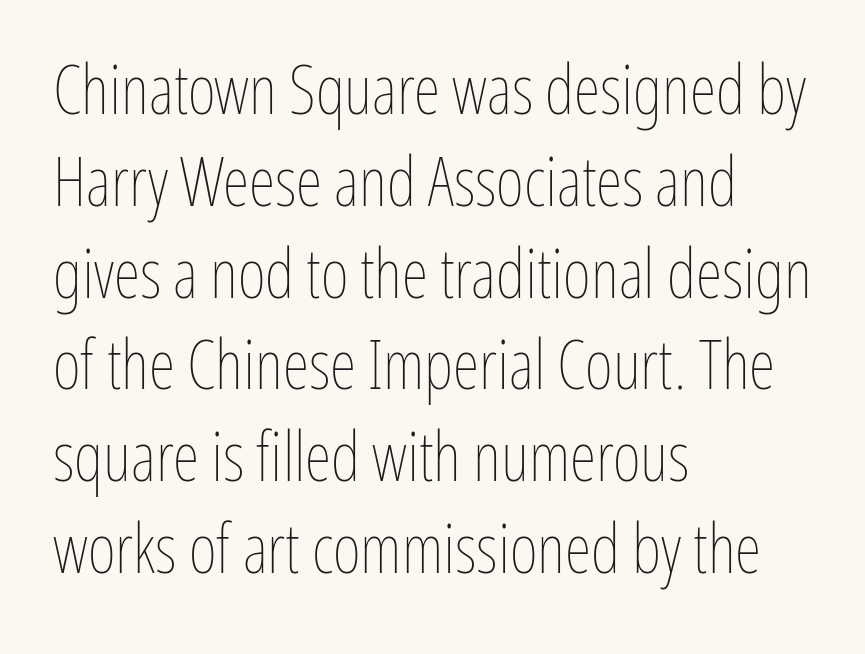
{"italic": "no", "bold": "no", "weight": "thin", "width": "condensed", "stroke_contrast": "low", "x_height": "medium", "monospaced": "no", "underline": "no", "align": "left", "line_spacing": "normal", "line_spacing_ratio": 1.35, "letter_spacing": "normal", "letter_spacing_em": 0.0, "glyph_px": 68}
